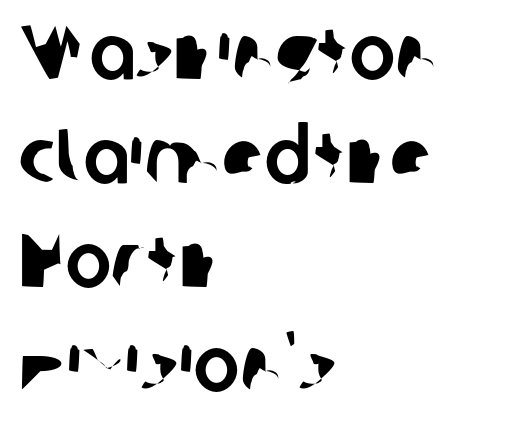
The image shows 77 px sans-serif type; set left-aligned, normal line spacing (1.35x), normal letter spacing, not underlined; low stroke contrast and a medium x-height.
